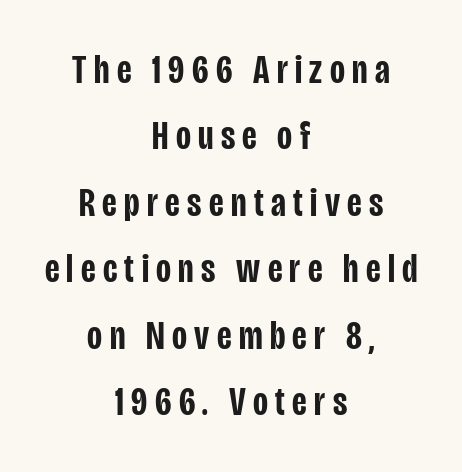
Q: Is the text bold? A: Semi-bold.
Q: Is the text italic (slanted)? A: No, it is upright.
Q: Is the typeface a serif or a sans-serif typeface? A: Sans-serif.
Q: Is the text underlined? A: No.
Q: How is the paragraph aligned? A: Centered.
Q: Is the spacing between lines tight, normal or loose? A: Normal.
Q: Width (condensed, normal, or wide)? A: Condensed.
Q: Stroke contrast? A: Low.
Q: x-height? A: Large.
Q: Monospaced? A: No.
